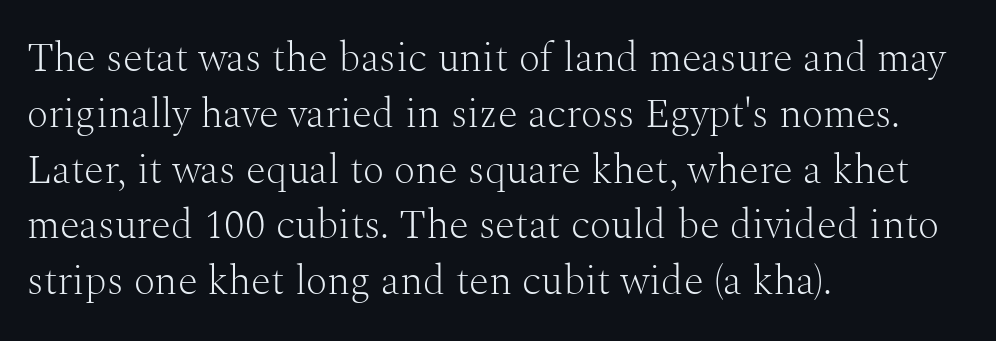
In terms of letterform style, serifs are clearly present. The ragged edge is on the right, which tells us the setting is flush left. Reading down the column, the eye jumps a familiar distance to each next line. The characters are drawn with everyday or finer stroke widths. Do the letters lean? They stand straight.
